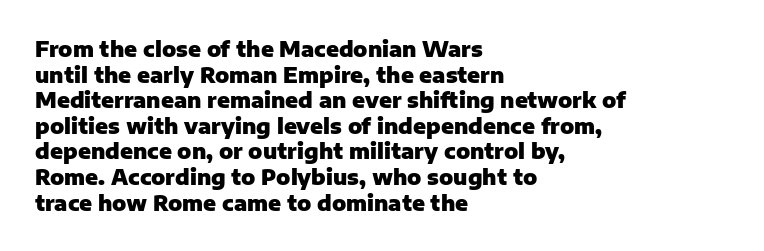
Q: Is the text bold? A: Yes.
Q: Is the text italic (slanted)? A: No, it is upright.
Q: Is the text underlined? A: No.
Q: How is the paragraph aligned? A: Left-aligned.
Q: Is the spacing between letters normal or unusually wide? A: Normal.
